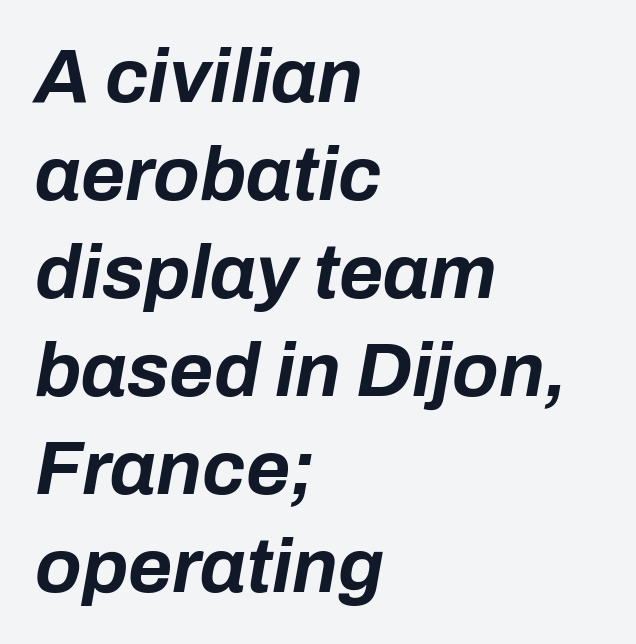
Q: Is the text bold? A: Yes.
Q: Is the text italic (slanted)? A: Yes, it leans right by about 10 degrees.
Q: Is the text underlined? A: No.
Q: How is the paragraph aligned? A: Left-aligned.
Q: Is the spacing between letters normal or unusually wide? A: Normal.
Q: Is the spacing between lines tight, normal or loose? A: Normal.
Q: Width (condensed, normal, or wide)? A: Normal.
Q: Stroke contrast? A: Low.
Q: x-height? A: Medium.
Q: Monospaced? A: No.
